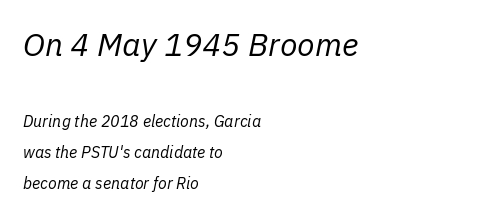
The image shows 32 px regular-weight type, italic (leaning right); set left-aligned, loose line spacing (1.93x), normal letter spacing, not underlined; the first (top) block is 2.0x larger; low stroke contrast and a medium x-height.
